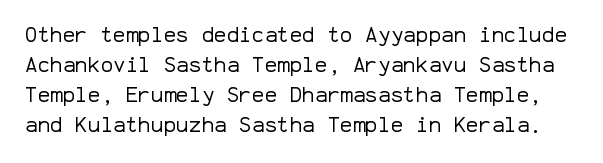
{"italic": "no", "bold": "no", "underline": "no", "line_spacing": "normal", "line_spacing_ratio": 1.43, "letter_spacing": "normal", "letter_spacing_em": 0.0, "glyph_px": 21}
